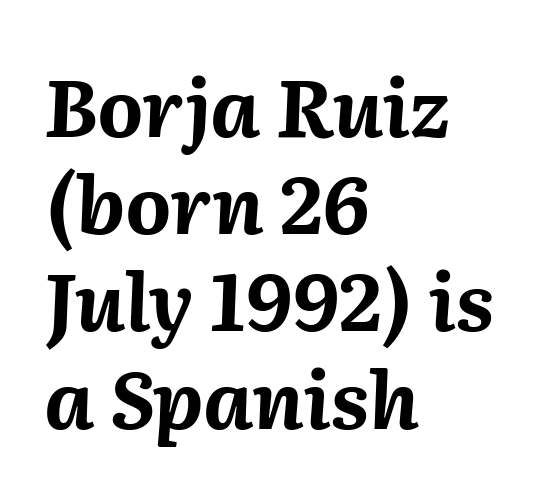
Q: Is the text bold? A: Yes.
Q: Is the text italic (slanted)? A: Yes, it leans right by about 2 degrees.
Q: Is the text underlined? A: No.
Q: How is the paragraph aligned? A: Left-aligned.
Q: Is the spacing between letters normal or unusually wide? A: Normal.
Q: Width (condensed, normal, or wide)? A: Normal.
Q: Stroke contrast? A: Medium.
Q: x-height? A: Medium.
Q: Monospaced? A: No.
